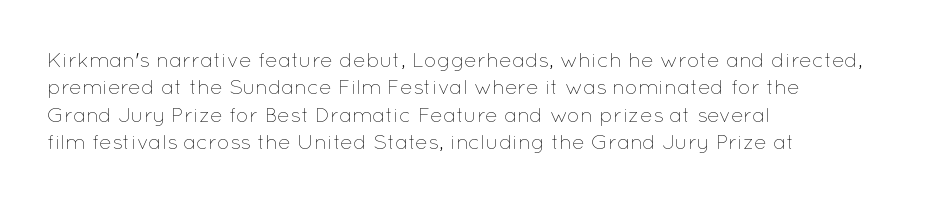
Reading down the block, your eye returns to a fixed left position each line. The weight tops out at a normal text grade. Interline gaps are of average width in this sample. The letters sit at their default tracking, neither squeezed nor spread.
